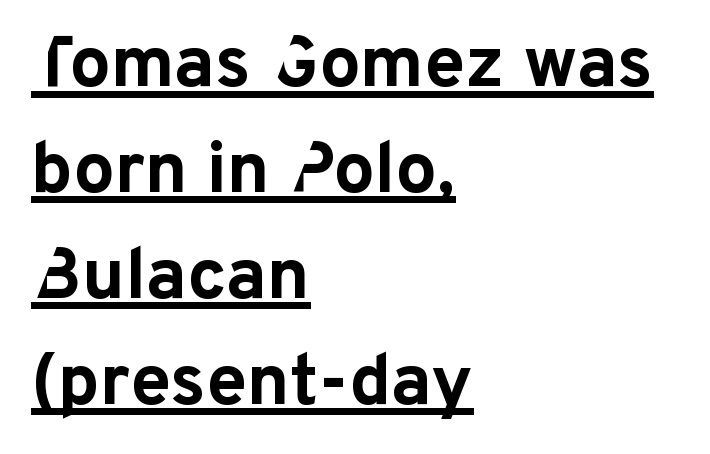
{"serif": "no", "italic": "no", "bold": "yes", "weight": "bold", "width": "normal", "stroke_contrast": "low", "x_height": "medium", "monospaced": "no", "underline": "yes", "align": "left", "line_spacing": "normal", "line_spacing_ratio": 1.45, "letter_spacing": "normal", "letter_spacing_em": 0.0, "glyph_px": 73}
